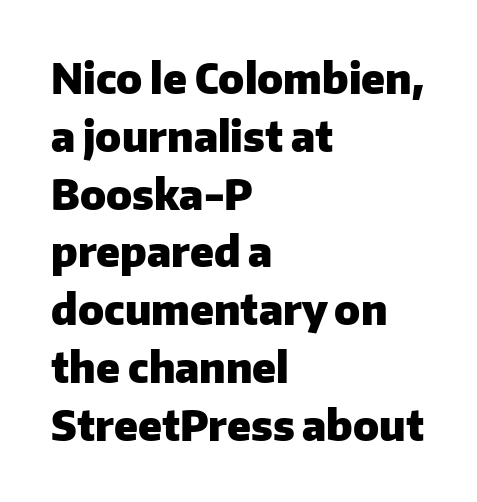
Character widths vary here, with narrow letters taking less room than wide ones. What kind of face is this? One without serifs — a sans. The strokes are fattened all the way to bold. A typesetter would call this leading conventional body-copy spacing. No word sits above an underline. Vertical strokes here are truly vertical.
